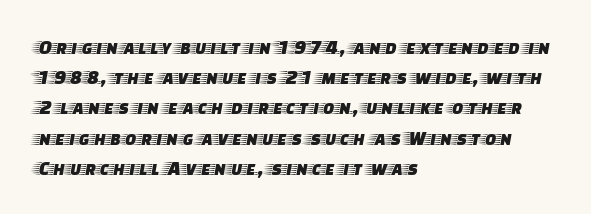
Q: Is the text italic (slanted)? A: Yes.
Q: Is the text underlined? A: No.
Q: How is the paragraph aligned? A: Left-aligned.
Q: Is the spacing between letters normal or unusually wide? A: Normal.
Q: Is the spacing between lines tight, normal or loose? A: Normal.
